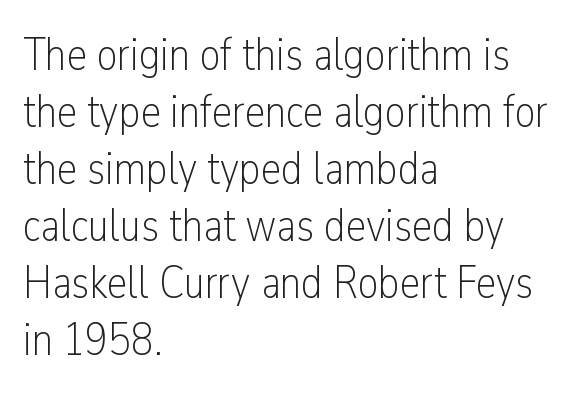
{"serif": "no", "italic": "no", "bold": "no", "weight": "light", "width": "condensed", "stroke_contrast": "low", "x_height": "medium", "monospaced": "no", "underline": "no", "align": "left", "line_spacing_ratio": 1.24, "letter_spacing": "normal", "letter_spacing_em": 0.0, "glyph_px": 46}
